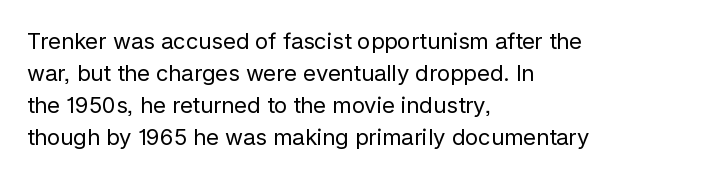
{"italic": "no", "bold": "no", "underline": "no", "align": "left", "line_spacing": "normal", "line_spacing_ratio": 1.46, "letter_spacing": "normal", "letter_spacing_em": 0.0, "glyph_px": 22}
